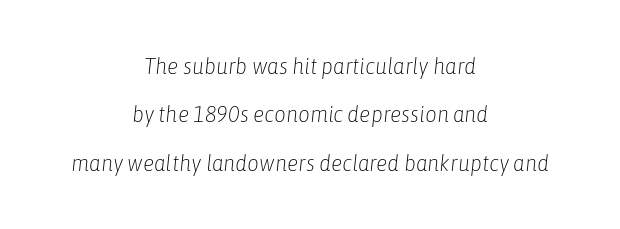
{"italic": "yes", "lean": "right", "slant_degrees": 6, "bold": "no", "underline": "no", "align": "center", "line_spacing": "loose", "line_spacing_ratio": 2.1, "letter_spacing": "normal", "letter_spacing_em": 0.0, "glyph_px": 23}
